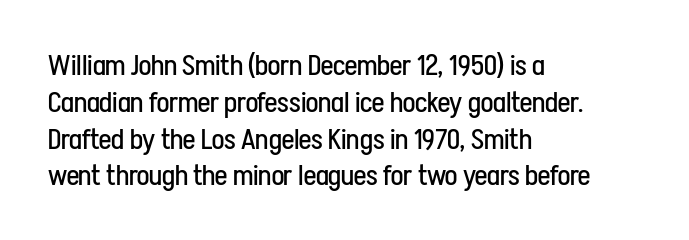
Q: Is the text bold? A: No.
Q: Is the text italic (slanted)? A: No, it is upright.
Q: Is the typeface a serif or a sans-serif typeface? A: Sans-serif.
Q: Is the text underlined? A: No.
Q: How is the paragraph aligned? A: Left-aligned.
Q: Is the spacing between letters normal or unusually wide? A: Normal.
Q: Is the spacing between lines tight, normal or loose? A: Normal.
Q: Width (condensed, normal, or wide)? A: Condensed.
Q: Stroke contrast? A: Low.
Q: x-height? A: Medium.
Q: Monospaced? A: No.
